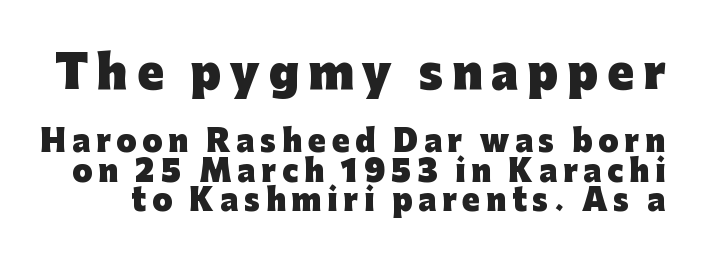
Q: Is the text bold? A: Yes.
Q: Is the text italic (slanted)? A: No, it is upright.
Q: Is the typeface a serif or a sans-serif typeface? A: Sans-serif.
Q: Is the text underlined? A: No.
Q: Is the spacing between letters normal or unusually wide? A: Unusually wide.
Q: Is the spacing between lines tight, normal or loose? A: Tight.
Q: Which block of text is set in a larger size, the first (top) or the second (bottom)? A: The first (top) one.
Q: Width (condensed, normal, or wide)? A: Normal.
Q: Stroke contrast? A: Low.
Q: x-height? A: Medium.
Q: Monospaced? A: No.
